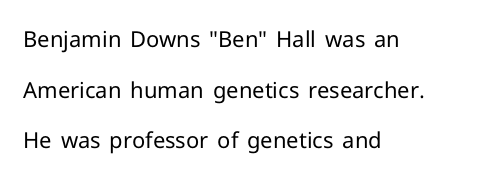
The image shows 22 px text type, upright; set left-aligned, loose line spacing (2.3x), normal letter spacing, not underlined.
